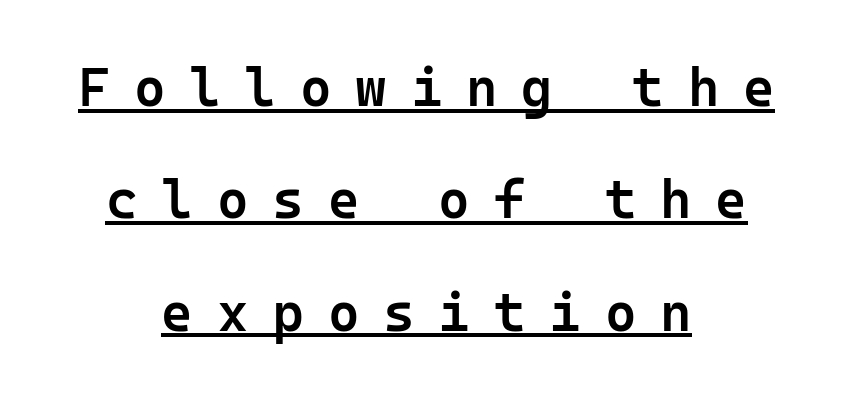
The rendering uses typewriter-style spacing with identical character cells. Check where the strokes stop: nothing finishes them off — pure sans. In CSS terms this would be text-align: center. The line-height multiplier appears high, well above default. Bold? Not quite — semibold, heavier than regular but stopping short.
